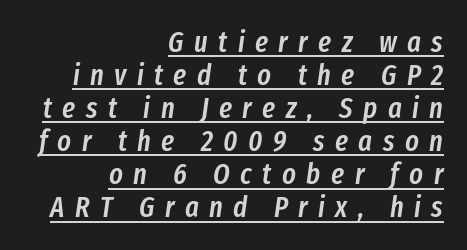
Yep, that's italic — everything's leaning. This sample uses expanded letter spacing, leaving extra air between glyphs. Which margin do the lines hug? The right one — the left edge is uneven. Look at the stroke-to-counter ratio: somewhat heavy, a semibold. A typesetter would call this proportional, since set widths differ per character. The lines are packed closely together with very little leading.
